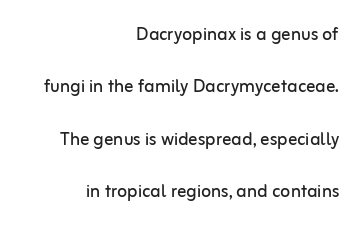
Q: Is the text bold? A: No.
Q: Is the text italic (slanted)? A: No, it is upright.
Q: Is the text underlined? A: No.
Q: How is the paragraph aligned? A: Right-aligned.
Q: Is the spacing between letters normal or unusually wide? A: Normal.
Q: Is the spacing between lines tight, normal or loose? A: Loose.
